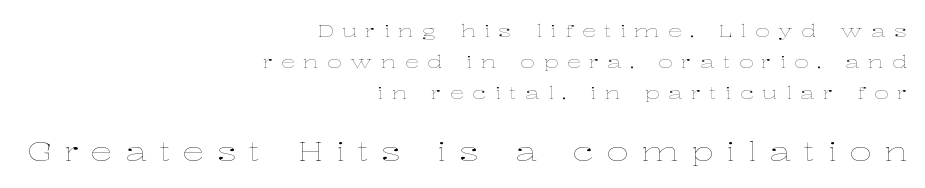
The image shows 27 px text type, upright; set right-aligned, line spacing 1.71x, unusually wide letter spacing (+0.47 em), not underlined; the second (bottom) block is 1.5x larger.
